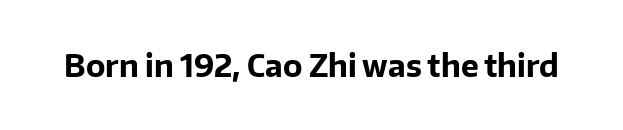
The specimen reads as upright at a glance. In terms of letterform style, serifs are entirely absent. What stands out about the letter spacing? Nothing — it is the standard amount. Chunky letters — that's bold for sure. Proportional: the letters do not fall into vertical columns. Check under the words: just untouched page.
